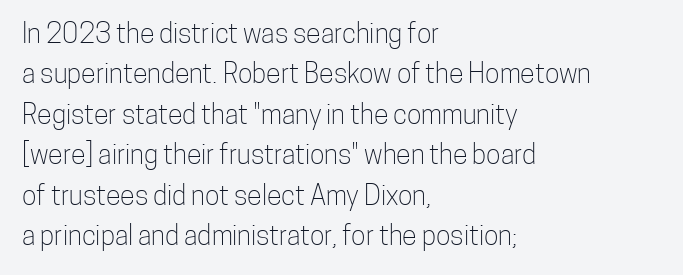
{"italic": "no", "bold": "no", "underline": "no", "align": "left", "line_spacing": "normal", "line_spacing_ratio": 1.5, "letter_spacing": "normal", "letter_spacing_em": 0.0, "glyph_px": 27}
